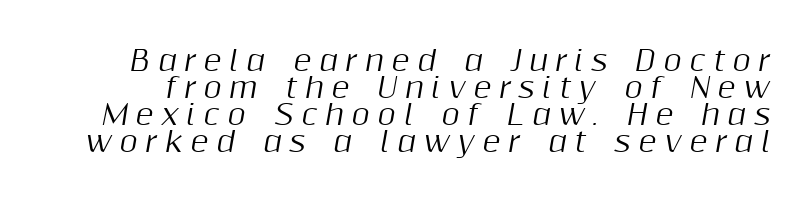
Do the characters align in a grid? No, the font is proportional. Baseline-to-baseline distance is barely more than the letter height. Spacing between characters has been opened up far beyond the box default. Descender tails drop into unmarked territory. In terms of posture, this sample is oblique.
